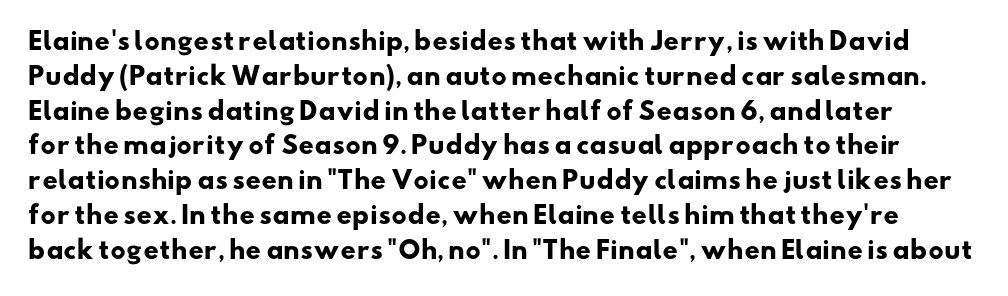
{"bold": "yes", "underline": "no", "line_spacing": "normal", "line_spacing_ratio": 1.45, "letter_spacing": "normal", "letter_spacing_em": 0.0, "glyph_px": 24}
